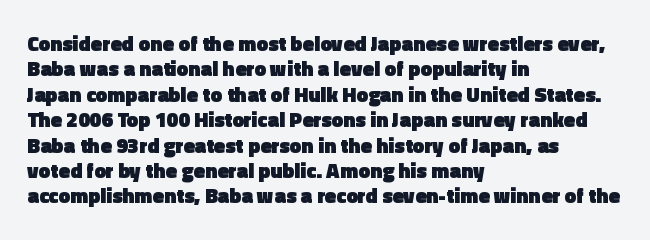
The gaps between neighbouring characters are ordinary and unremarkable. Heavy, bold letterforms. Posture: straight, roman, zero tilt. Caption: multi-line text, flush left, ragged right. Clear beneath every line of the passage.
